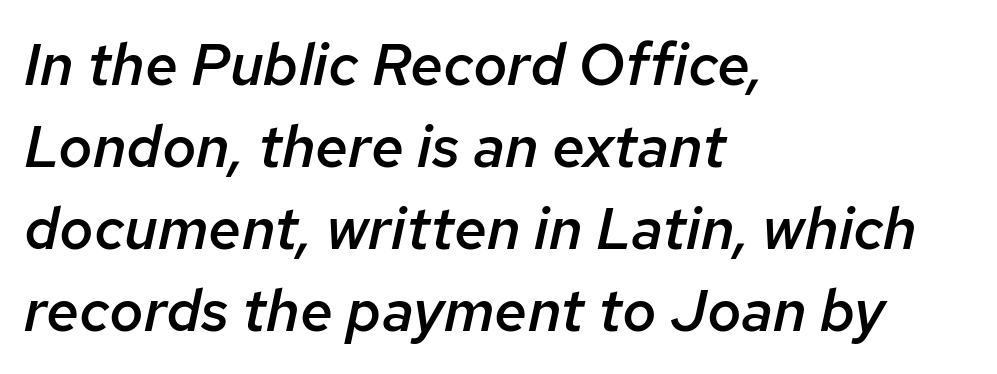
The image shows 59 px semibold type, italic (leaning right); set left-aligned, normal line spacing (1.39x), normal letter spacing, not underlined; low stroke contrast and a medium x-height.
